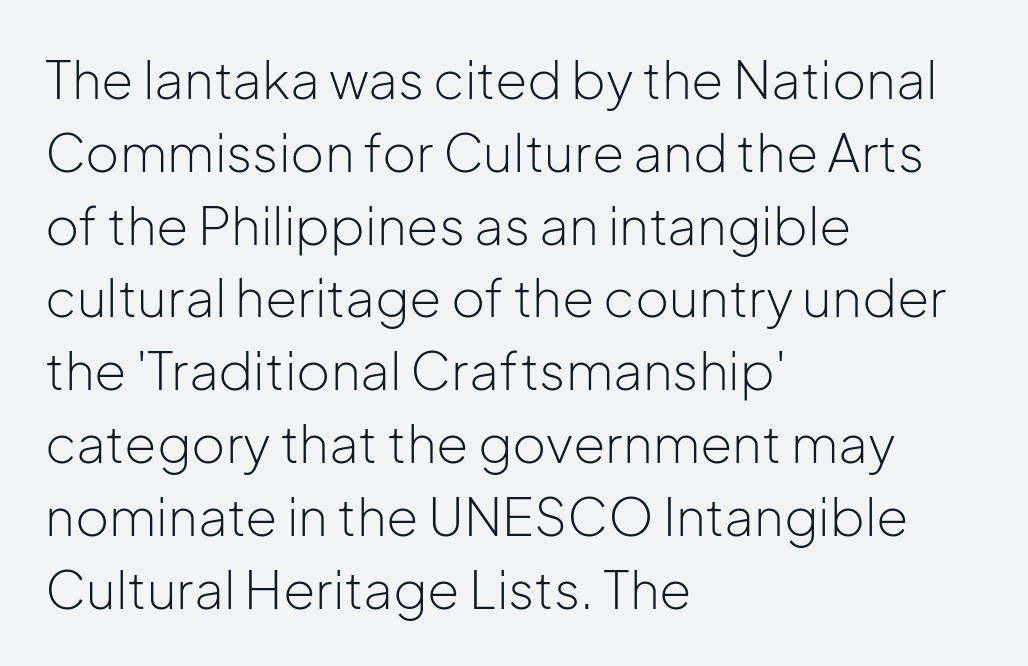
Q: Is the text bold? A: No.
Q: Is the text italic (slanted)? A: No, it is upright.
Q: Is the typeface a serif or a sans-serif typeface? A: Sans-serif.
Q: Is the text underlined? A: No.
Q: How is the paragraph aligned? A: Left-aligned.
Q: Is the spacing between letters normal or unusually wide? A: Normal.
Q: Is the spacing between lines tight, normal or loose? A: Normal.
Q: Width (condensed, normal, or wide)? A: Normal.
Q: Stroke contrast? A: Low.
Q: x-height? A: Medium.
Q: Monospaced? A: No.
